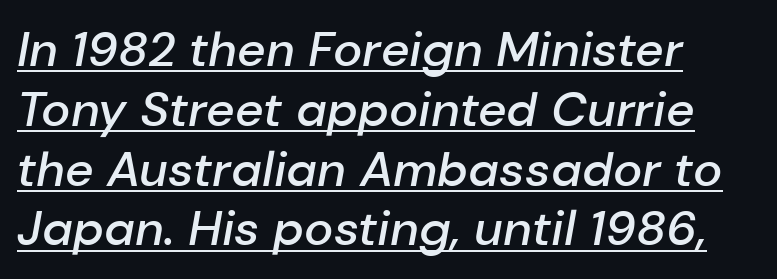
These lines keep a tight, regular rhythm from letter to letter. Stems and bowls a touch heavier than normal — semibold. You can tell it's italic because the verticals aren't actually vertical. Varying glyph widths throughout — classic text-font behaviour. Compared with a centered layout, this one pins lines to the left instead. A continuous stroke trails under the words, as in a hyperlink.
